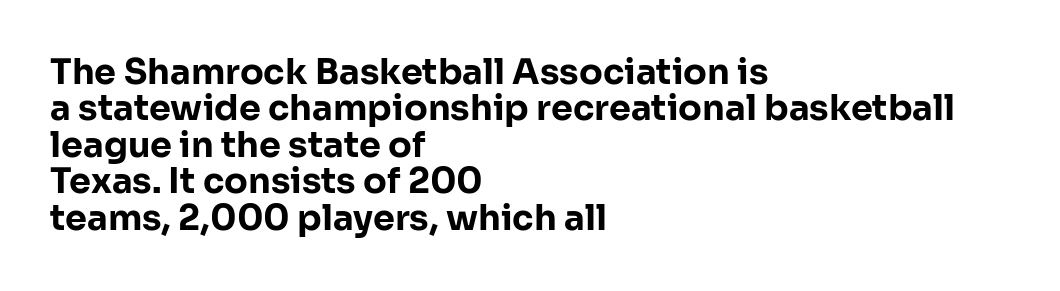
The image shows 35 px bold sans-serif type, upright; set left-aligned, tight line spacing (1.04x), normal letter spacing, not underlined; low stroke contrast and a medium x-height.
